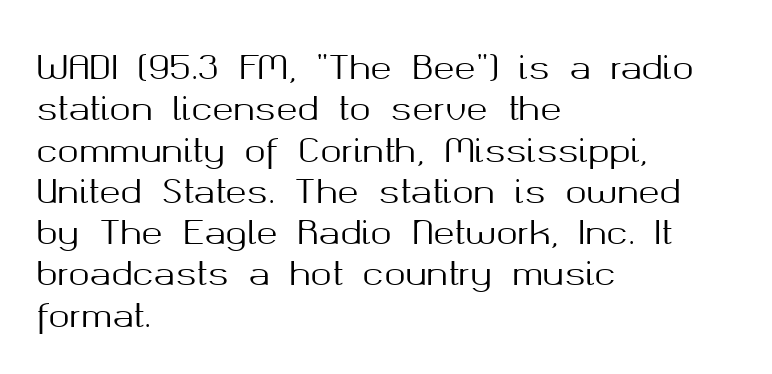
{"serif": "no", "italic": "no", "width": "normal", "stroke_contrast": "medium", "x_height": "medium", "monospaced": "no", "underline": "no", "align": "left", "line_spacing": "normal", "line_spacing_ratio": 1.29, "letter_spacing": "normal", "letter_spacing_em": 0.0, "glyph_px": 32}
